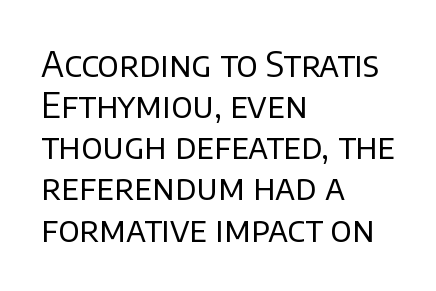
Q: Is the text bold? A: No.
Q: Is the text italic (slanted)? A: No, it is upright.
Q: Is the typeface a serif or a sans-serif typeface? A: Sans-serif.
Q: Is the text underlined? A: No.
Q: How is the paragraph aligned? A: Left-aligned.
Q: Is the spacing between letters normal or unusually wide? A: Normal.
Q: Width (condensed, normal, or wide)? A: Normal.
Q: Stroke contrast? A: Low.
Q: x-height? A: Large.
Q: Monospaced? A: No.
